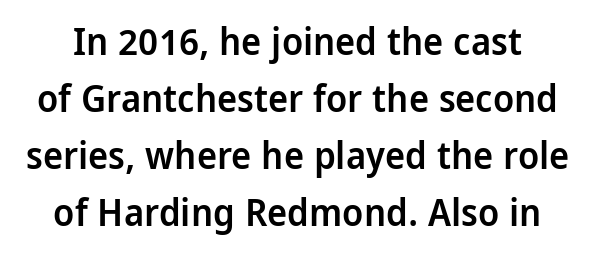
The image shows 38 px semibold sans-serif type, upright; set normal line spacing (1.5x), normal letter spacing, not underlined; low stroke contrast and a medium x-height.
